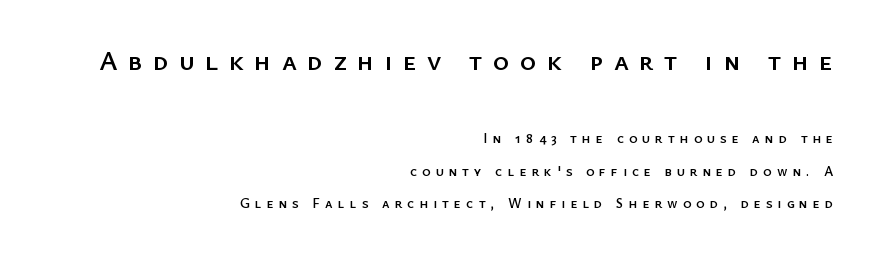
{"serif": "no", "italic": "no", "width": "normal", "stroke_contrast": "low", "x_height": "medium", "monospaced": "no", "underline": "no", "align": "right", "line_spacing": "loose", "line_spacing_ratio": 2.34, "letter_spacing": "wide", "letter_spacing_em": 0.37, "larger_block": "first", "size_ratio": 2.0, "glyph_px": 28}
